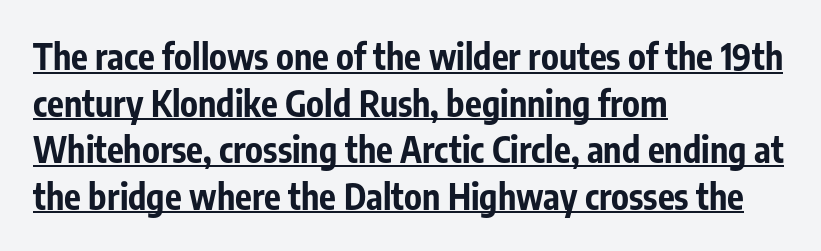
The image shows 35 px bold, condensed sans-serif type, upright; set left-aligned, normal line spacing (1.33x), normal letter spacing, underlined; low stroke contrast and a medium x-height.
